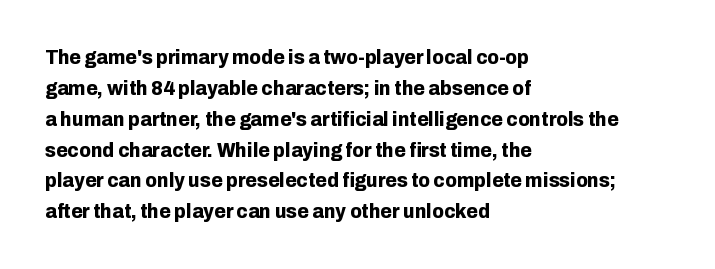
Posture: vertical. A classic flush-left, rag-right setting is used for this passage. Horizontal bands of white between lines are of average thickness. Each word holds together tightly as a unit, with standard inter-letter gaps. The font is running at its bold setting.
